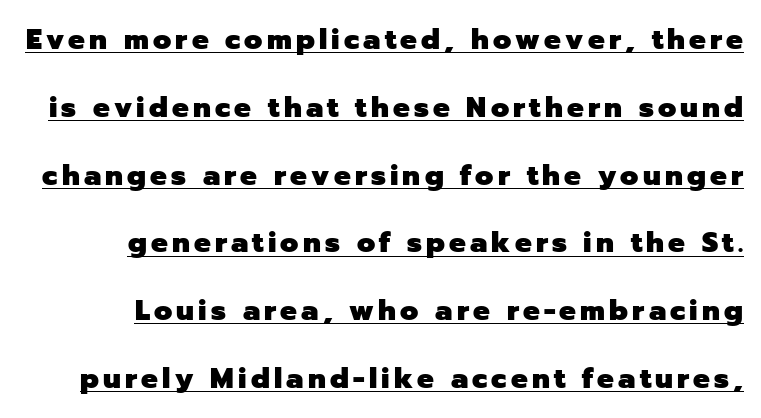
What's the leading like? Stretched, with rows far apart. Every character sits straight up, as roman type does. The rendering shows plain stroke endings on the letterforms — a sans-serif design. Leftover space on each line is placed entirely before the opening word.
